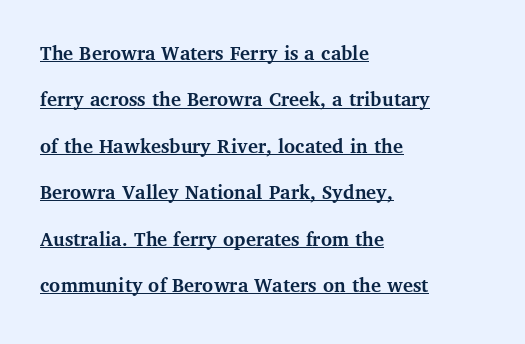
The specimen includes a rule beneath the text block's lines. Every character sits straight up, as roman type does. The horizontal fit of the characters is conventional and even. The space between consecutive lines is lavish. How heavy is the stroke? Heavy — this is a bold.
